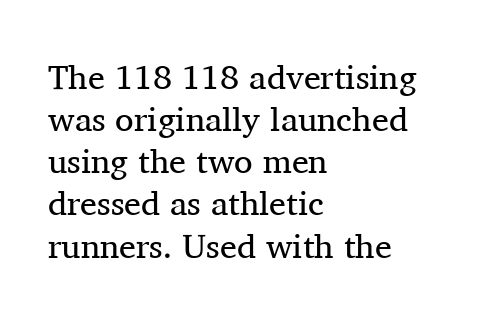
Tracking here is standard; glyphs follow each other at the usual distance. Underline: absent. Alignment: flush left. No italicization has been applied; the sample stays upright. Unlike a clean sans, this face finishes its strokes with serifs. Think of a printed novel: that variable character pitch is what you see here.
